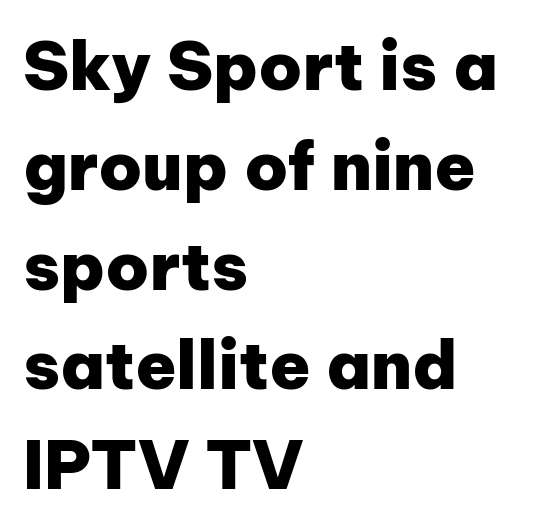
Q: Is the text bold? A: Yes.
Q: Is the text italic (slanted)? A: No, it is upright.
Q: Is the typeface a serif or a sans-serif typeface? A: Sans-serif.
Q: Is the text underlined? A: No.
Q: How is the paragraph aligned? A: Left-aligned.
Q: Is the spacing between letters normal or unusually wide? A: Normal.
Q: Is the spacing between lines tight, normal or loose? A: Normal.
Q: Width (condensed, normal, or wide)? A: Normal.
Q: Stroke contrast? A: Low.
Q: x-height? A: Medium.
Q: Monospaced? A: No.
